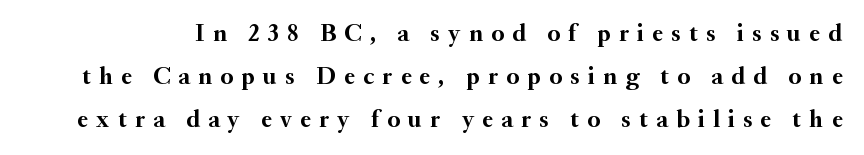
Q: Is the text bold? A: Yes.
Q: Is the text italic (slanted)? A: No, it is upright.
Q: Is the text underlined? A: No.
Q: Is the spacing between letters normal or unusually wide? A: Unusually wide.
